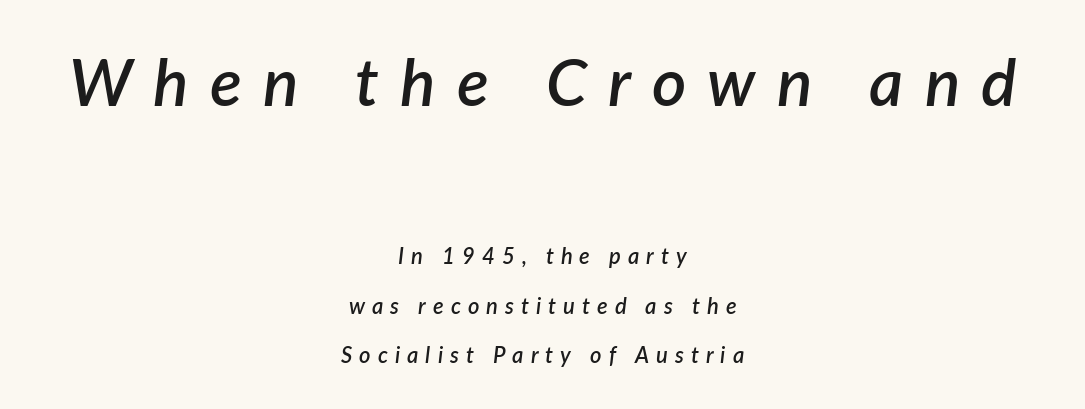
Here the glyphs are tracked loosely, breaking word shapes into spaced letters. Visually the block forms a symmetrical silhouette, jagged on both flanks. Large over small — that's the arrangement of the two blocks here. Notice the strokes are somewhat thickened but not fully heavy: this is a semibold. You can tell it's italic because the verticals aren't actually vertical.
